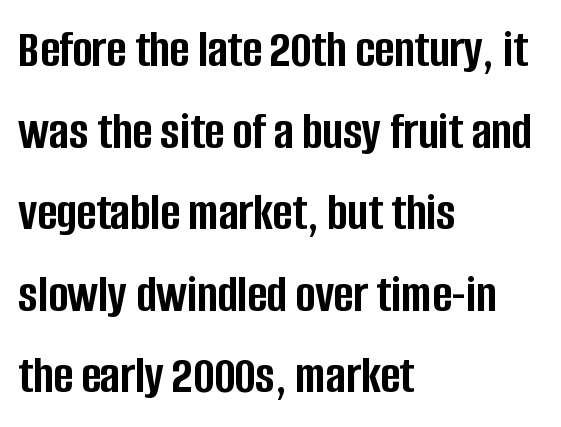
Honestly, the letter spacing is just normal — you wouldn't notice it. Teacher's note: observe the even left margin — that is flush-left alignment. As a designer I'd log this as weight 700, bold. Unlike a traditional serif, this face leaves its strokes unadorned.
